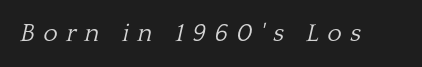
Q: Is the text bold? A: No.
Q: Is the text italic (slanted)? A: Yes, it leans right by about 13 degrees.
Q: Is the text underlined? A: No.
Q: Is the spacing between letters normal or unusually wide? A: Unusually wide.
